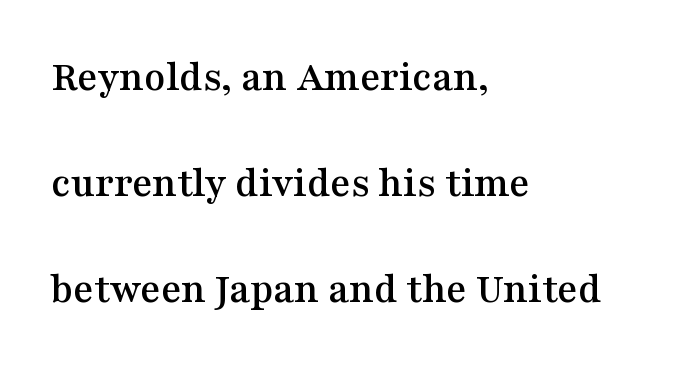
The image shows 43 px wide serif type, upright; set left-aligned, loose line spacing (2.46x), normal letter spacing, not underlined; medium stroke contrast and a medium x-height.
